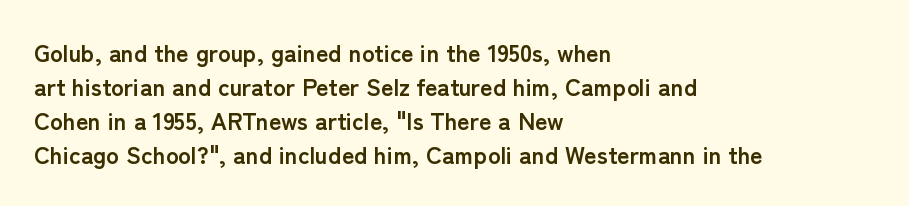
{"italic": "no", "bold": "yes", "underline": "no", "align": "left", "line_spacing": "normal", "line_spacing_ratio": 1.42, "letter_spacing": "normal", "letter_spacing_em": 0.0, "glyph_px": 24}
